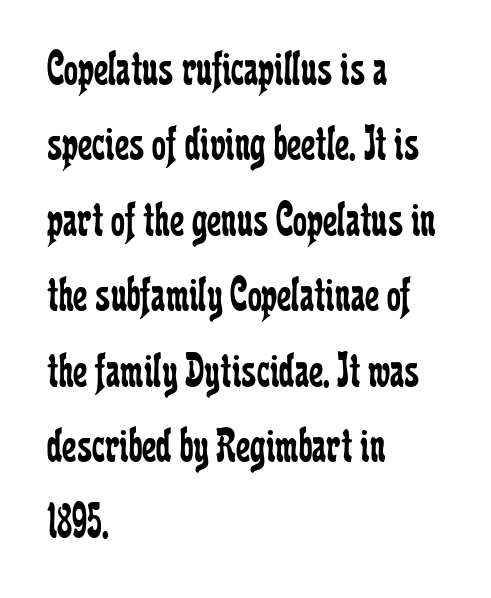
The horizontal fit of the characters is conventional and even. The strokes are not fattened; the text isn't bold. Each letter keeps its own natural width here, so spacing adapts to shape. A classic flush-left, rag-right setting is used for this passage. Examine the stroke ends and you'll spot serifs.
